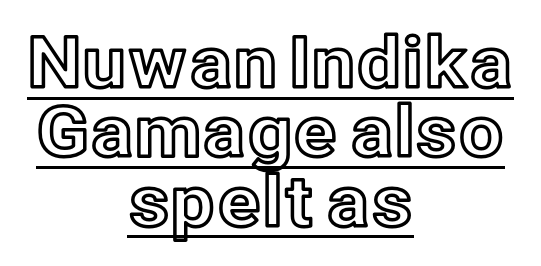
Notice how the stems are strictly vertical — no italics here. Teacher's note: observe the equal gaps on both sides — that is centered alignment. One glance says dense: line gaps are narrower than usual. Proportional: the letters do not fall into vertical columns.
